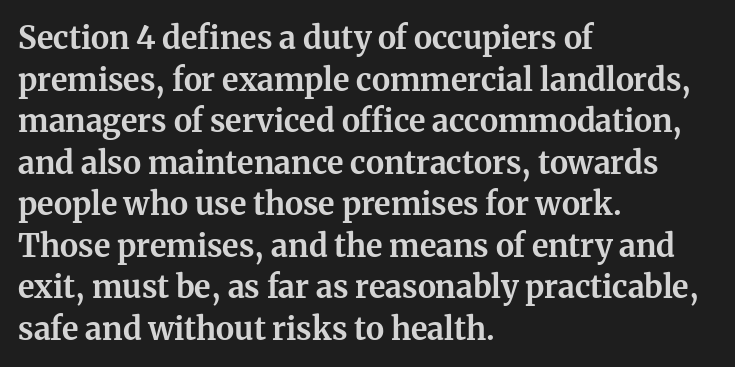
The glyphs in this specimen are seriffed. Quick note: underline off. Summary of weight: heavy, a full bold. Quick note: not italic, upright.
